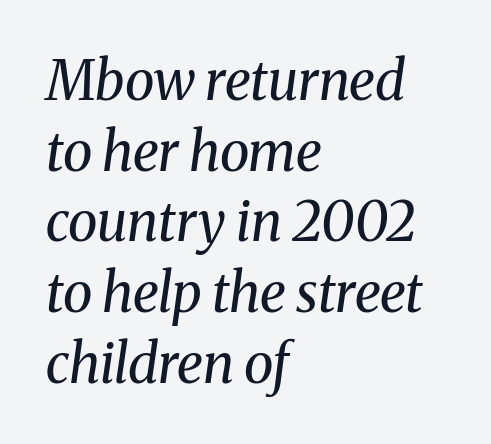
Q: Is the text bold? A: No.
Q: Is the text italic (slanted)? A: Yes, it leans right by about 8 degrees.
Q: Is the typeface a serif or a sans-serif typeface? A: Serif.
Q: Is the text underlined? A: No.
Q: How is the paragraph aligned? A: Left-aligned.
Q: Is the spacing between letters normal or unusually wide? A: Normal.
Q: Is the spacing between lines tight, normal or loose? A: Normal.
Q: Width (condensed, normal, or wide)? A: Normal.
Q: Stroke contrast? A: Medium.
Q: x-height? A: Medium.
Q: Monospaced? A: No.
